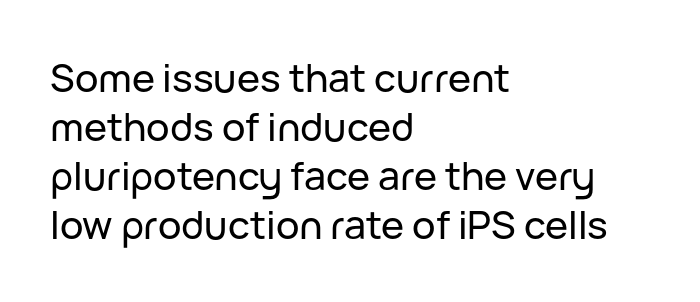
You could call the tracking neutral — neither tight nor loose. The area under the type is left untouched. Do the characters align in a grid? No, the font is proportional. In terms of letterform style, serifs are entirely absent. Left-aligned paragraph, ragged on the right.
